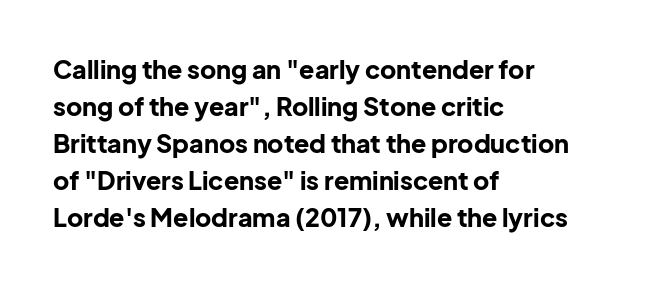
Horizontally, the lines are justified to the leading edge only. These words are printed bold, with thick strokes throughout. These lines sit exactly where default settings would place them. Every character sits straight up, as roman type does. Beneath every word, the page is bare.
